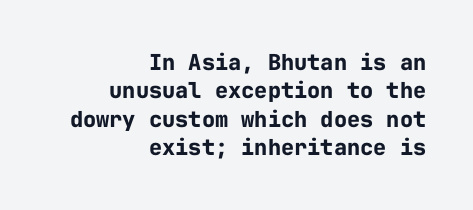
{"italic": "no", "bold": "yes", "underline": "no", "align": "right", "line_spacing": "normal", "line_spacing_ratio": 1.29, "letter_spacing": "normal", "letter_spacing_em": 0.0, "glyph_px": 22}
